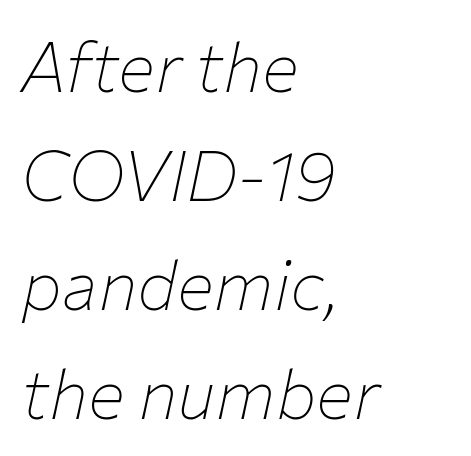
Q: Is the text bold? A: No.
Q: Is the text italic (slanted)? A: Yes, it leans right by about 12 degrees.
Q: Is the text underlined? A: No.
Q: How is the paragraph aligned? A: Left-aligned.
Q: Is the spacing between letters normal or unusually wide? A: Normal.
Q: Is the spacing between lines tight, normal or loose? A: Normal.
Q: Width (condensed, normal, or wide)? A: Normal.
Q: Stroke contrast? A: Low.
Q: x-height? A: Medium.
Q: Monospaced? A: No.
